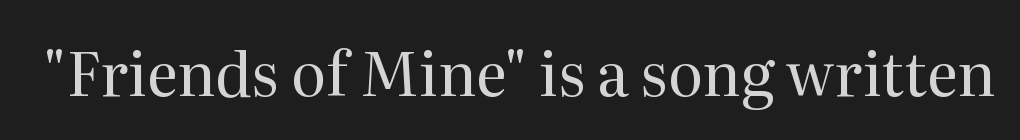
Just letters on the line, the space beneath them empty. You can tell from the footed stems that serif type was used. Each letter keeps its own natural width here, so spacing adapts to shape. In terms of letterspacing, this is plain default setting. The type sits square on the baseline with zero lean.
